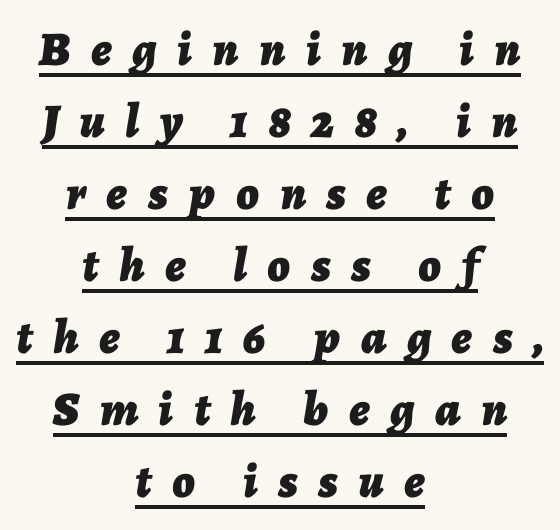
The image shows 48 px bold type, italic (leaning right); set centered, normal line spacing (1.5x), unusually wide letter spacing (+0.43 em), underlined; low stroke contrast and a medium x-height.
